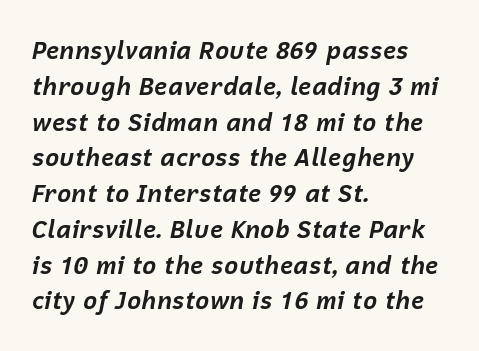
If you drew a line through each stem, it would be angled. This rendering features lettering with no underline. The typesetter chose a ragged-right arrangement here. Plenty of ink on the page — the face is bold. The passage shown has conventional tracking throughout. The block of text has a typical density, with ordinary space between rows.
